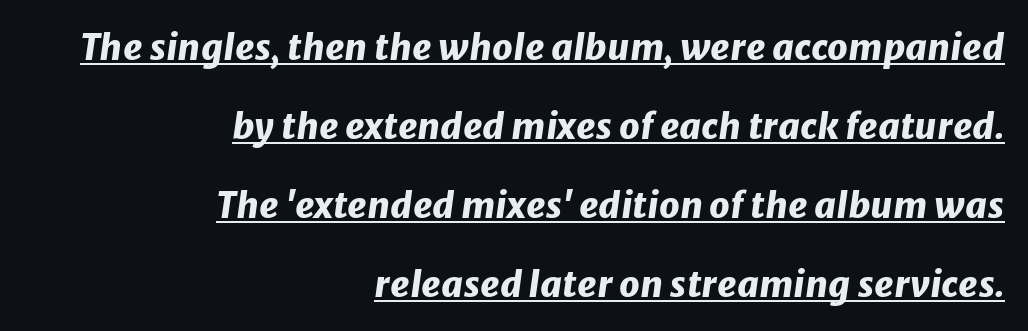
Q: Is the text bold? A: Yes.
Q: Is the text italic (slanted)? A: Yes, it leans right by about 8 degrees.
Q: Is the text underlined? A: Yes.
Q: How is the paragraph aligned? A: Right-aligned.
Q: Is the spacing between letters normal or unusually wide? A: Normal.
Q: Is the spacing between lines tight, normal or loose? A: Loose.
Q: Width (condensed, normal, or wide)? A: Normal.
Q: Stroke contrast? A: Low.
Q: x-height? A: Medium.
Q: Monospaced? A: No.
